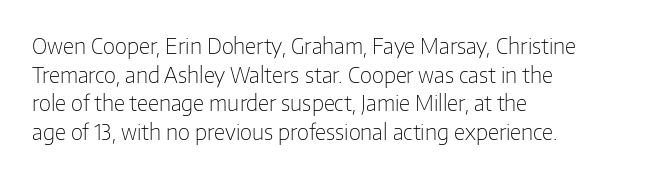
Q: Is the text bold? A: No.
Q: Is the text italic (slanted)? A: No, it is upright.
Q: Is the text underlined? A: No.
Q: How is the paragraph aligned? A: Left-aligned.
Q: Is the spacing between letters normal or unusually wide? A: Normal.
Q: Is the spacing between lines tight, normal or loose? A: Normal.
